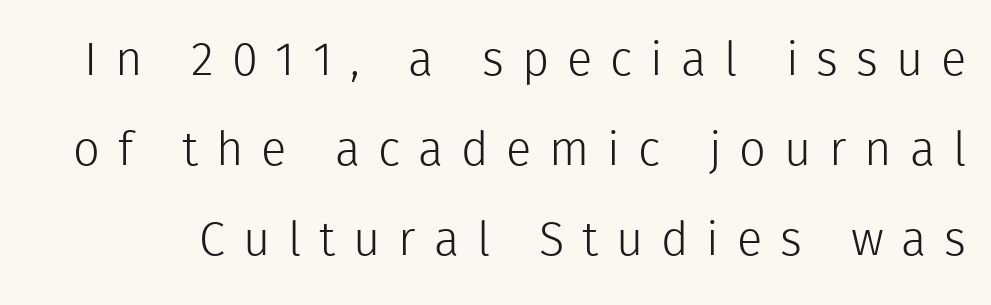
Check the space under the baseline: it is left empty. Every stem runs plumb, perpendicular to the baseline. Airy leading. The glyphs in this specimen are sans serif. Between one letter and the next there's a generous, obvious gap.
